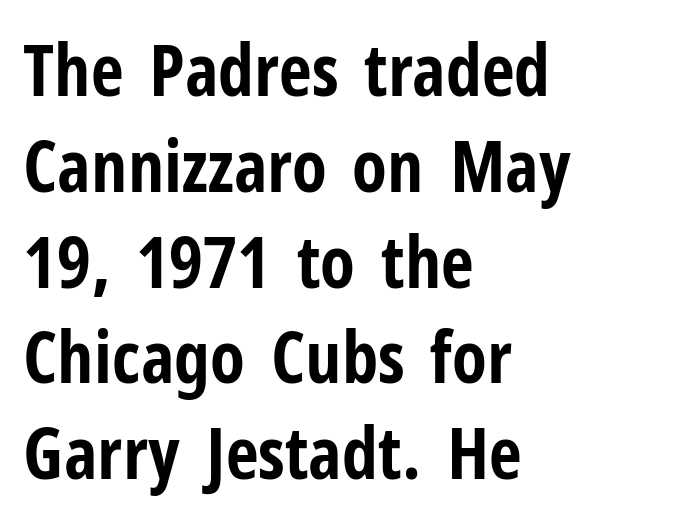
The image shows 72 px bold, condensed sans-serif type, upright; set left-aligned, normal line spacing (1.33x), normal letter spacing, not underlined; low stroke contrast and a medium x-height.
